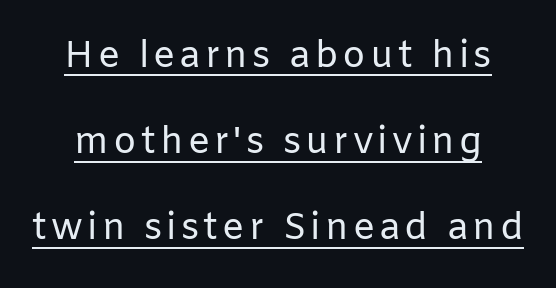
The image shows 37 px regular-weight sans-serif type, upright; set loose line spacing (2.33x), underlined; low stroke contrast and a medium x-height.
